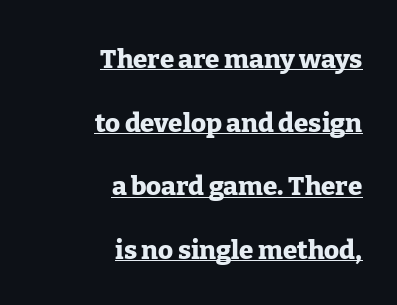
{"italic": "no", "bold": "yes", "underline": "yes", "align": "right", "line_spacing": "loose", "line_spacing_ratio": 2.45, "letter_spacing": "normal", "letter_spacing_em": 0.0, "glyph_px": 26}
